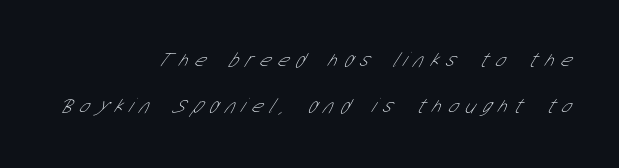
{"bold": "no", "underline": "no", "align": "right", "line_spacing": "loose", "line_spacing_ratio": 2.17, "letter_spacing": "wide", "letter_spacing_em": 0.34, "glyph_px": 21}
